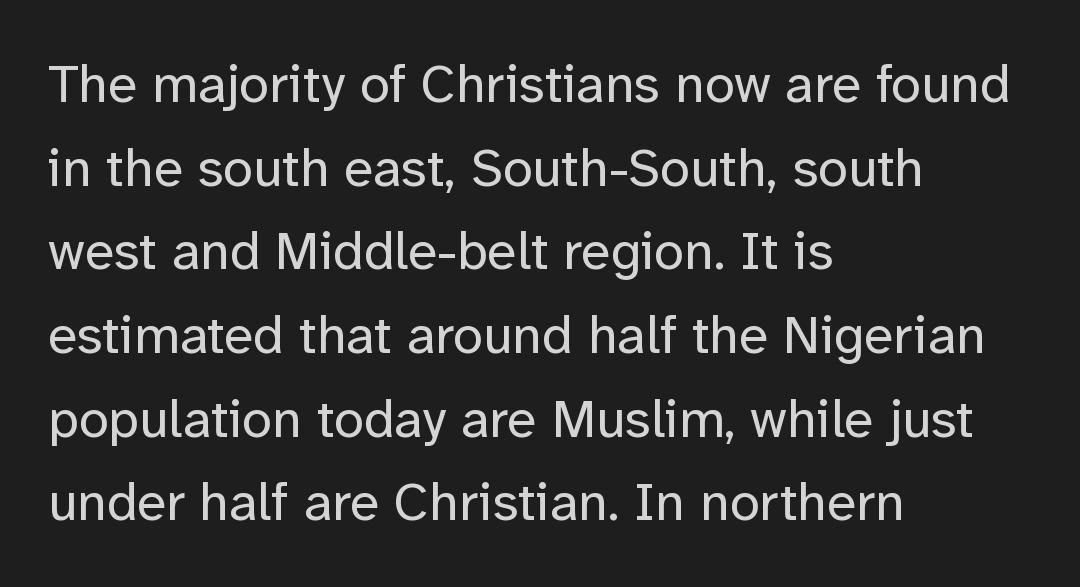
The baseline area is clear. Horizontal alignment here is leftward, the default for most running prose. Note: no serifs on the glyphs. Does extra space separate the letters? No, they use regular spacing. The passage shown is typed in a proportional face where columns would drift.
